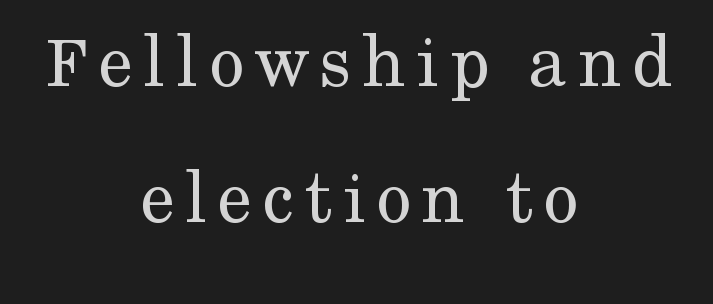
Stroke thickness stays within the range of a standard reading face or lighter. Is there any slant? The stems are plumb. Neither beginnings nor endings align; midpoints do. Observe the serifs anchoring each vertical stroke in this sample.
